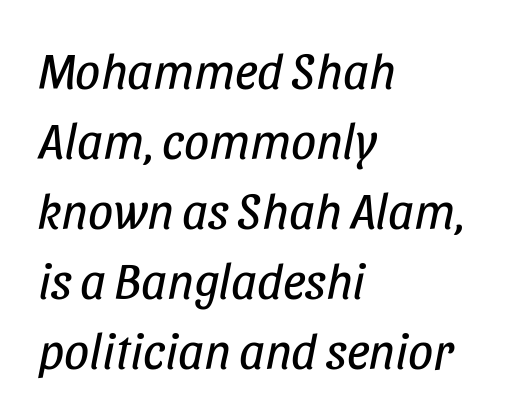
Q: Is the text bold? A: No.
Q: Is the text italic (slanted)? A: Yes, it leans right by about 11 degrees.
Q: Is the text underlined? A: No.
Q: How is the paragraph aligned? A: Left-aligned.
Q: Is the spacing between letters normal or unusually wide? A: Normal.
Q: Is the spacing between lines tight, normal or loose? A: Normal.
Q: Width (condensed, normal, or wide)? A: Condensed.
Q: Stroke contrast? A: Low.
Q: x-height? A: Large.
Q: Monospaced? A: No.
